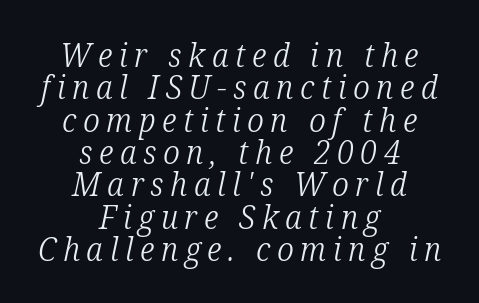
{"serif": "yes", "italic": "yes", "lean": "right", "slant_degrees": 12, "bold": "no", "weight": "light", "width": "condensed", "stroke_contrast": "low", "x_height": "medium", "monospaced": "no", "underline": "no", "align": "center", "line_spacing": "tight", "line_spacing_ratio": 0.98, "letter_spacing": "wide", "letter_spacing_em": 0.2, "glyph_px": 33}
